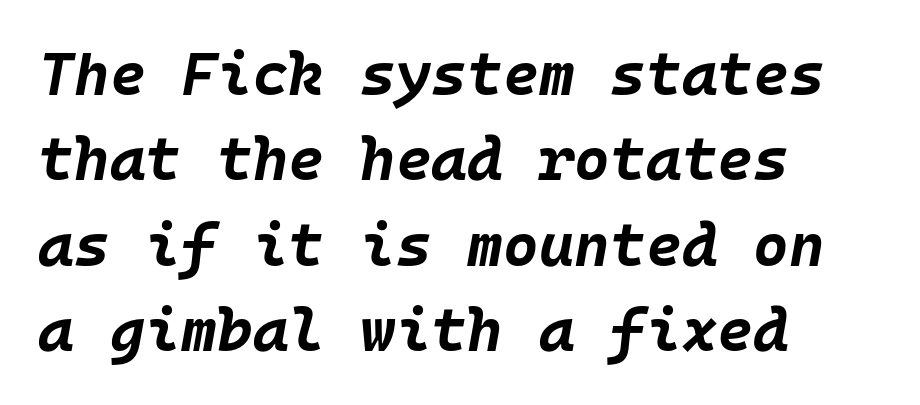
Spacing verdict: monospaced, one width for all characters. Nothing unusual about the tracking: characters are spaced as the font intends. Line spacing here is normal. The area under the type is left untouched.
